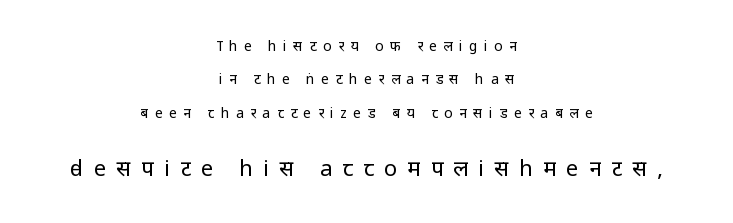
Lines of text with bare space underneath. Interline gaps are noticeably wide in this sample. In this sample the second text group is rendered at the bigger scale. Loose tracking; the words dissolve into strings of separated letters. Short and long lines alike share a common midpoint. This sample uses an upright cut, with every glyph sitting square on the baseline.
